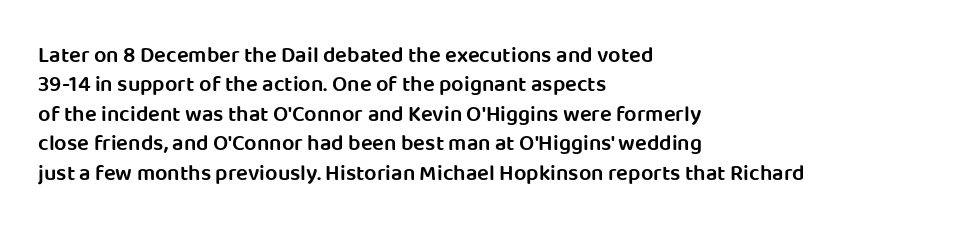
Notice how the passage keeps a crisp vertical edge on the left only. It's the straight-up-and-down kind of type. The zone under the glyphs is completely vacant. This is moderately heavy type, rendered in semibold. Compared with typical paragraphs, the rows here are spaced about the same.
